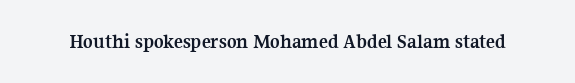
The image shows 21 px bold type, upright; set normal letter spacing, not underlined.
